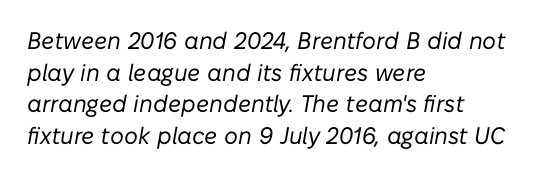
The image shows 24 px text type, italic (leaning right); set left-aligned, normal line spacing (1.32x), normal letter spacing, not underlined.
